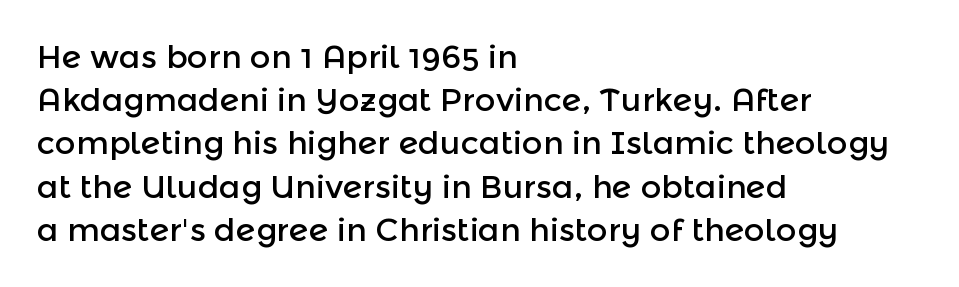
What kind of face is this? One without serifs — a sans. The axis of the letterforms is exactly vertical. The type is set solid horizontally, with unmodified tracking. Quick note: interline space is typical. Here the designer chose a conventional face with non-uniform glyph widths. The gap between lines stays unmarked.
